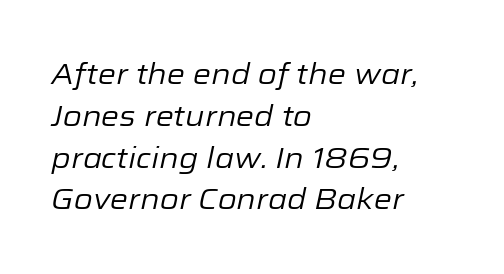
Q: Is the text bold? A: No.
Q: Is the text italic (slanted)? A: Yes, it leans right by about 12 degrees.
Q: Is the text underlined? A: No.
Q: How is the paragraph aligned? A: Left-aligned.
Q: Is the spacing between letters normal or unusually wide? A: Normal.
Q: Is the spacing between lines tight, normal or loose? A: Normal.
Q: Width (condensed, normal, or wide)? A: Normal.
Q: Stroke contrast? A: Low.
Q: x-height? A: Medium.
Q: Monospaced? A: No.
